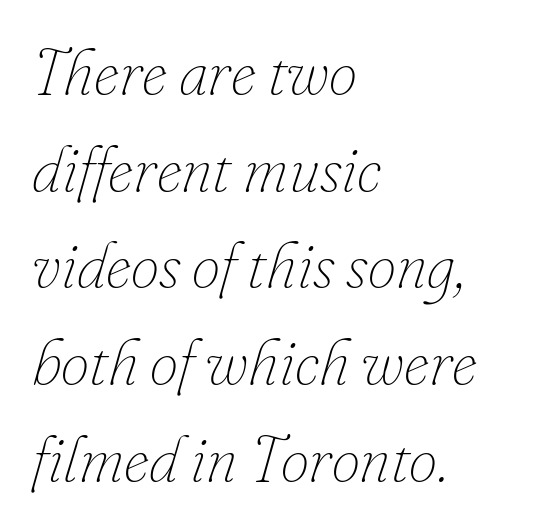
The rendering uses natural spacing where letterforms have individual widths. Anything drawn beneath the words? Only blank space. Each word holds together tightly as a unit, with standard inter-letter gaps. Summary of vertical rhythm: regular, with standard interline spacing. Visually the block forms a straight wall on the left and a jagged coastline on the right. Is the type heavy? It reads as light-to-regular instead.
